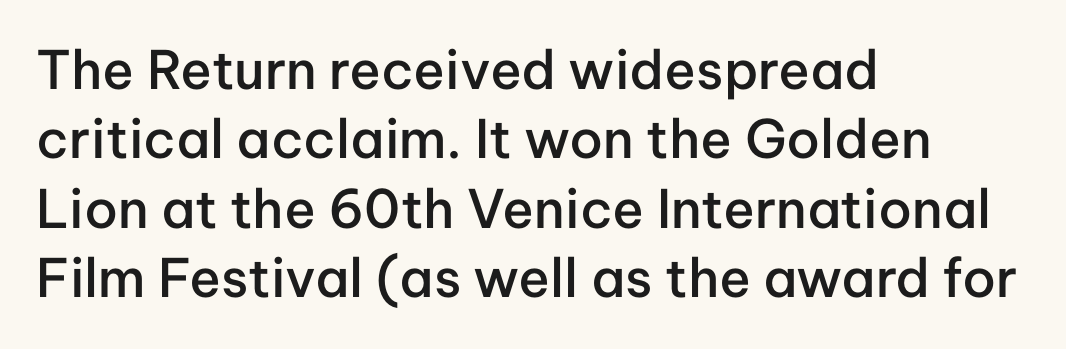
{"serif": "no", "italic": "no", "bold": "semi", "weight": "semibold", "width": "normal", "stroke_contrast": "low", "x_height": "medium", "monospaced": "no", "underline": "no", "align": "left", "line_spacing": "normal", "line_spacing_ratio": 1.31, "letter_spacing": "normal", "letter_spacing_em": 0.0, "glyph_px": 53}
